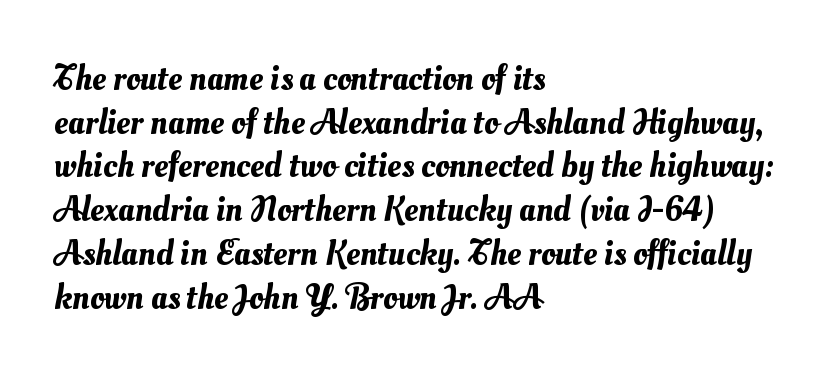
{"width": "normal", "stroke_contrast": "medium", "x_height": "small", "monospaced": "no", "underline": "no", "align": "left", "line_spacing": "normal", "line_spacing_ratio": 1.25, "letter_spacing": "normal", "letter_spacing_em": 0.0, "glyph_px": 35}
